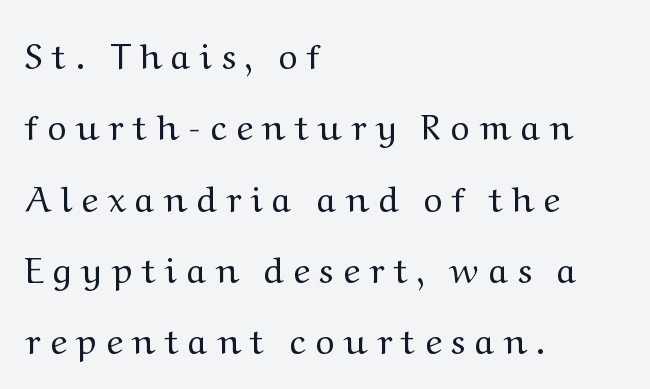
Q: Is the text bold? A: No.
Q: Is the text italic (slanted)? A: No, it is upright.
Q: Is the typeface a serif or a sans-serif typeface? A: Serif.
Q: Is the text underlined? A: No.
Q: How is the paragraph aligned? A: Left-aligned.
Q: Is the spacing between letters normal or unusually wide? A: Unusually wide.
Q: Is the spacing between lines tight, normal or loose? A: Loose.
Q: Width (condensed, normal, or wide)? A: Wide.
Q: Stroke contrast? A: Medium.
Q: x-height? A: Medium.
Q: Monospaced? A: No.
